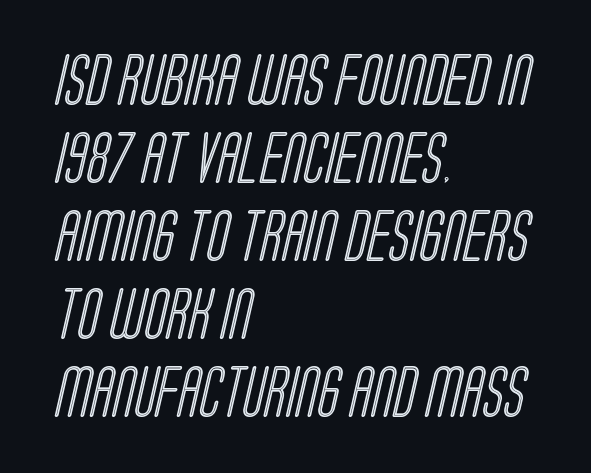
The image shows 51 px condensed type; set left-aligned, normal line spacing (1.53x), normal letter spacing, not underlined; a large x-height.
